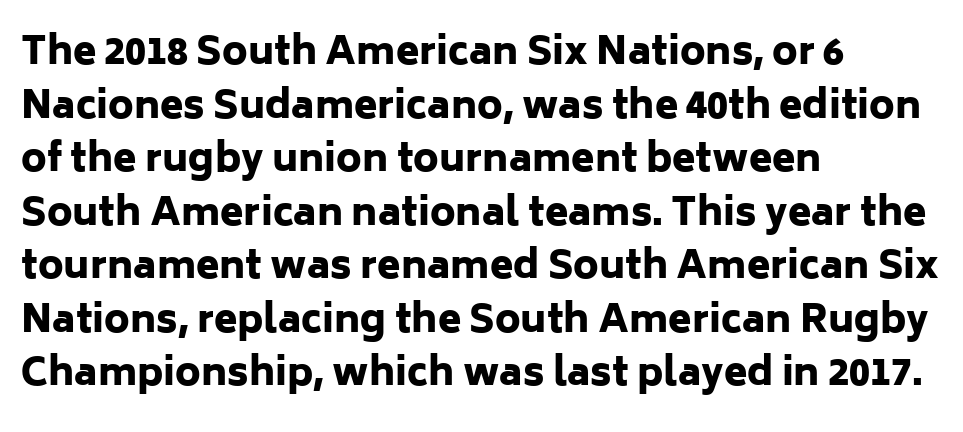
{"serif": "no", "italic": "no", "bold": "yes", "weight": "heavy", "width": "normal", "stroke_contrast": "low", "x_height": "medium", "monospaced": "no", "underline": "no", "align": "left", "line_spacing": "normal", "line_spacing_ratio": 1.41, "letter_spacing": "normal", "letter_spacing_em": 0.0, "glyph_px": 38}
